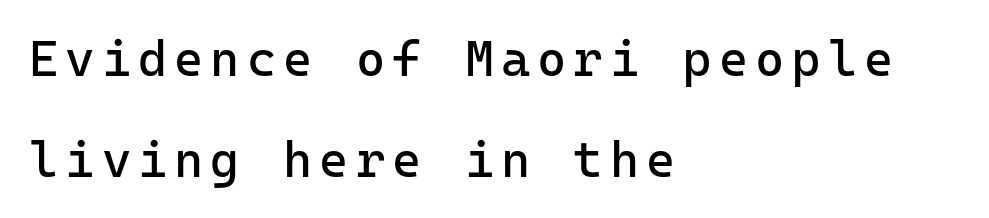
{"serif": "no", "italic": "no", "bold": "no", "weight": "regular", "width": "normal", "stroke_contrast": "low", "x_height": "medium", "monospaced": "yes", "underline": "no", "align": "left", "line_spacing": "loose", "line_spacing_ratio": 2.02, "glyph_px": 50}
